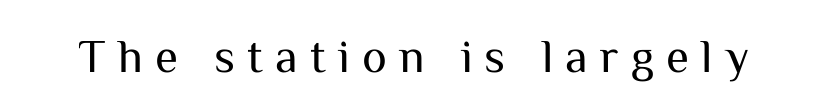
{"serif": "no", "italic": "no", "bold": "no", "weight": "regular", "width": "normal", "stroke_contrast": "medium", "x_height": "medium", "monospaced": "no", "underline": "no", "letter_spacing": "wide", "letter_spacing_em": 0.26, "glyph_px": 47}
